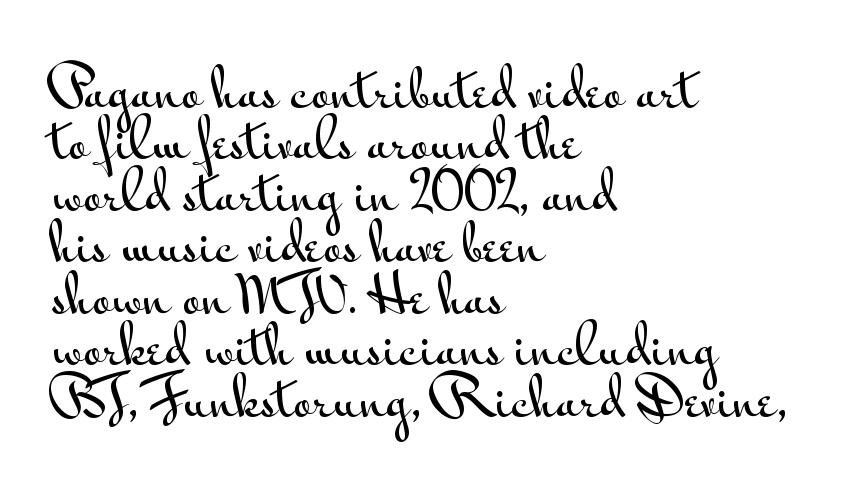
The zone under the glyphs is completely vacant. These lines are rendered in a variable-pitch font. The face used here is a sans, in the tradition of grotesques and geometrics. Left-aligned paragraph, ragged on the right. Tracking here is standard; glyphs follow each other at the usual distance.
